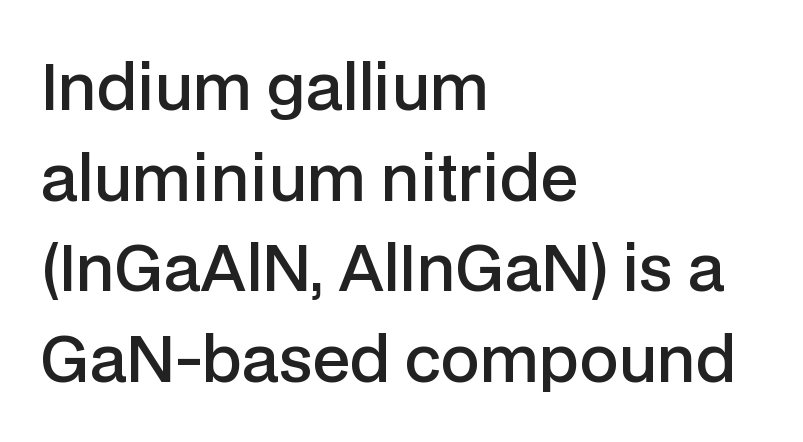
The image shows 62 px semibold sans-serif type, upright; set left-aligned, normal line spacing (1.46x), normal letter spacing, not underlined; low stroke contrast and a medium x-height.
